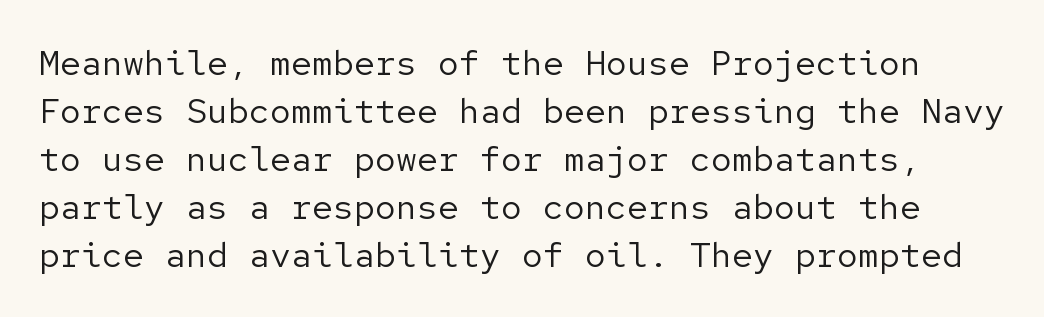
{"serif": "no", "italic": "no", "bold": "no", "weight": "regular", "width": "normal", "stroke_contrast": "low", "x_height": "medium", "underline": "no", "line_spacing": "normal", "line_spacing_ratio": 1.37, "letter_spacing": "normal", "letter_spacing_em": 0.0, "glyph_px": 35}
